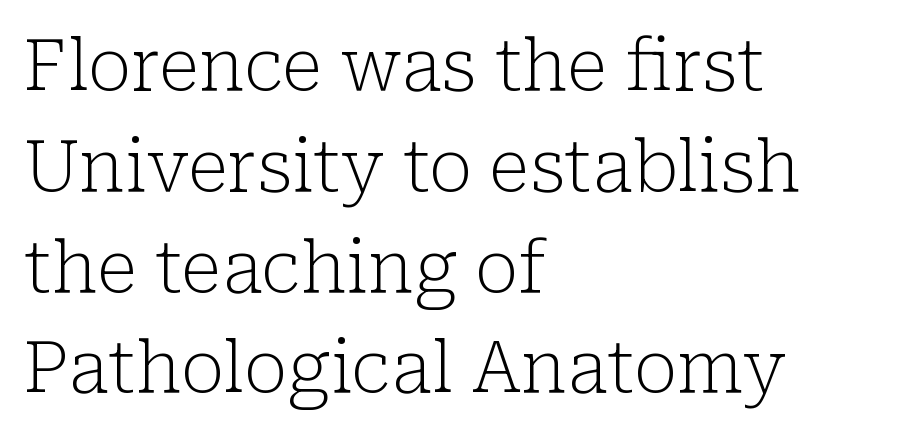
The baseline area is clear. The tracking reads as untouched default to a designer's eye. Spacing verdict: proportional, widths tailored to each character. The letters stand upright; this is a roman face.
